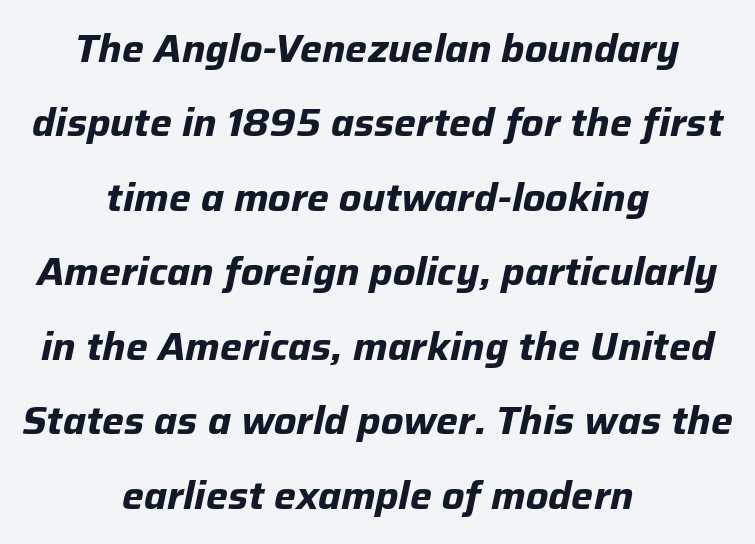
Q: Is the text bold? A: Yes.
Q: Is the text italic (slanted)? A: Yes, it leans right by about 12 degrees.
Q: Is the text underlined? A: No.
Q: How is the paragraph aligned? A: Centered.
Q: Is the spacing between letters normal or unusually wide? A: Normal.
Q: Is the spacing between lines tight, normal or loose? A: Loose.
Q: Width (condensed, normal, or wide)? A: Normal.
Q: Stroke contrast? A: Low.
Q: x-height? A: Medium.
Q: Monospaced? A: No.
